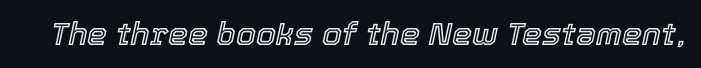
Is this a fixed-width face? No — the glyphs have proportional, varying widths. In terms of posture, this sample is oblique. This rendering leaves character spacing at its baseline value. Each row of text sits above clean, open space.
